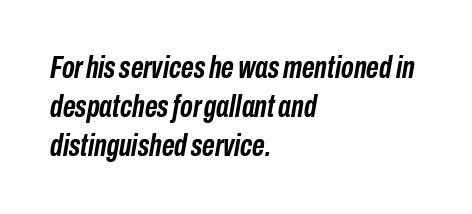
Note the varied advance widths — an 'i' is clearly narrower than an 'm'. Letter spacing: default. Every character sits at an angle, as italics do. Clear beneath every line of the passage. Vertical spacing — default.
